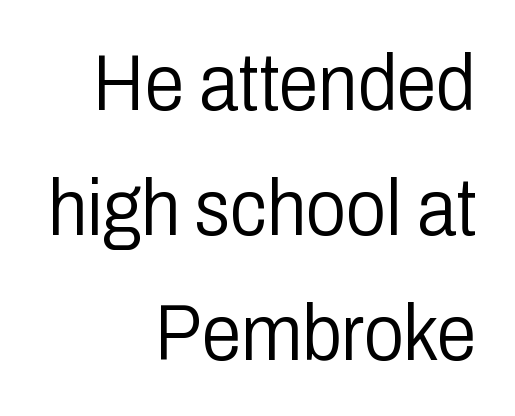
{"serif": "no", "italic": "no", "bold": "no", "weight": "light", "width": "condensed", "stroke_contrast": "low", "x_height": "medium", "monospaced": "no", "underline": "no", "align": "right", "line_spacing": "normal", "line_spacing_ratio": 1.56, "letter_spacing": "normal", "letter_spacing_em": 0.0, "glyph_px": 80}
